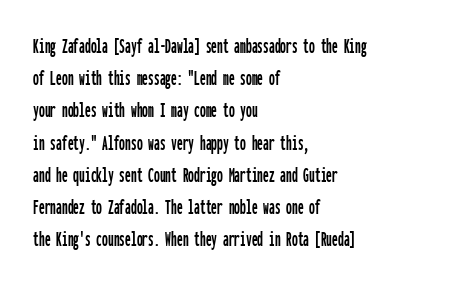
Q: Is the text italic (slanted)? A: No, it is upright.
Q: Is the text underlined? A: No.
Q: How is the paragraph aligned? A: Left-aligned.
Q: Is the spacing between letters normal or unusually wide? A: Normal.
Q: Is the spacing between lines tight, normal or loose? A: Normal.
